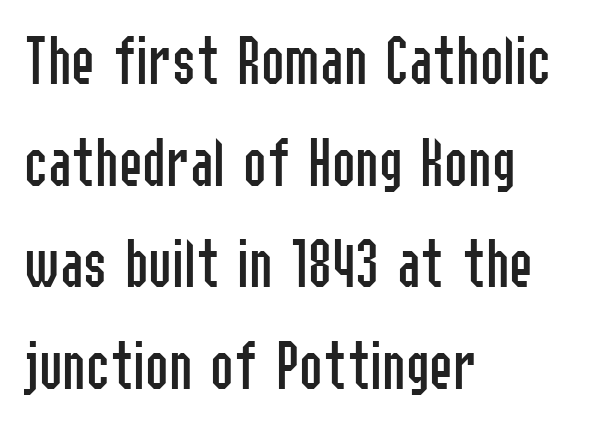
Type without underlining. Reading down the block, your eye returns to a fixed left position each line. No extra tracking has been applied to these lines. It's the straight-up-and-down kind of type. Does the type have serifs? No, each stem ends abruptly.
